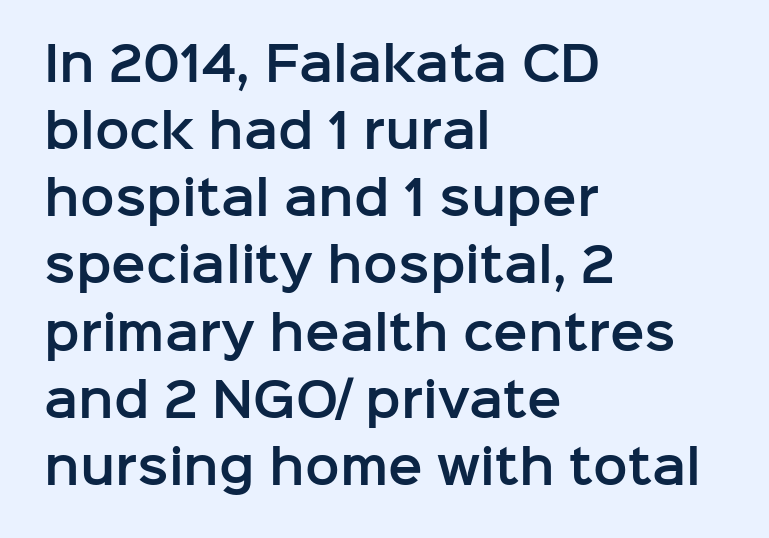
{"serif": "no", "italic": "no", "width": "normal", "stroke_contrast": "low", "x_height": "medium", "monospaced": "no", "underline": "no", "align": "left", "line_spacing": "normal", "line_spacing_ratio": 1.46, "letter_spacing": "normal", "letter_spacing_em": 0.0, "glyph_px": 46}
